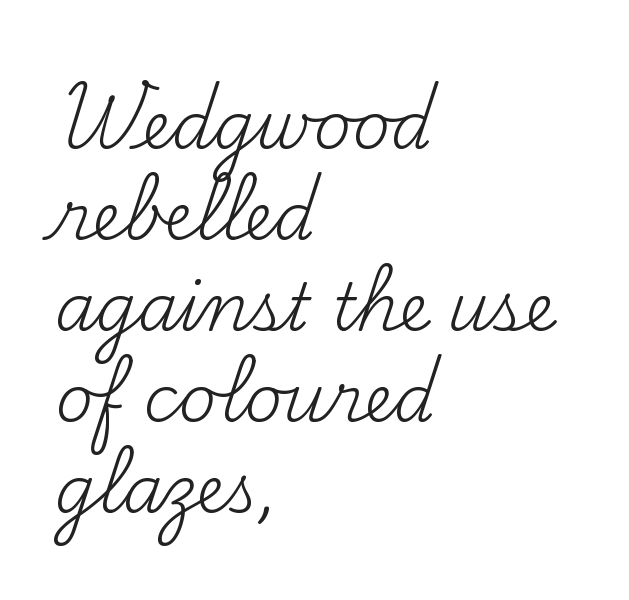
Q: Is the text bold? A: No.
Q: Is the text italic (slanted)? A: Yes.
Q: Is the typeface a serif or a sans-serif typeface? A: Serif.
Q: Is the text underlined? A: No.
Q: How is the paragraph aligned? A: Left-aligned.
Q: Is the spacing between letters normal or unusually wide? A: Normal.
Q: Is the spacing between lines tight, normal or loose? A: Normal.
Q: Width (condensed, normal, or wide)? A: Normal.
Q: Stroke contrast? A: Medium.
Q: x-height? A: Small.
Q: Monospaced? A: No.
